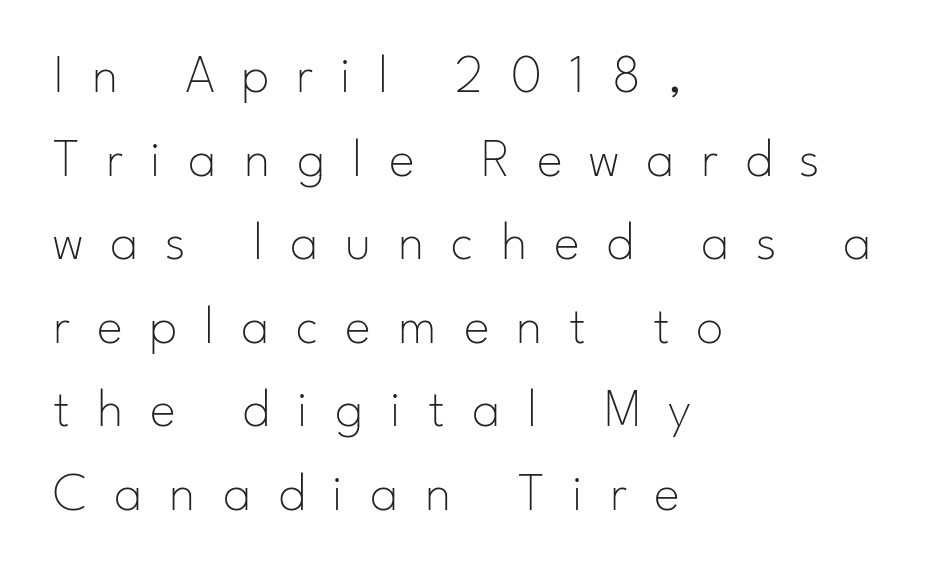
{"serif": "no", "italic": "no", "bold": "no", "weight": "thin", "width": "normal", "stroke_contrast": "low", "x_height": "small", "monospaced": "no", "underline": "no", "align": "left", "line_spacing": "normal", "line_spacing_ratio": 1.52, "letter_spacing": "wide", "letter_spacing_em": 0.49, "glyph_px": 55}
